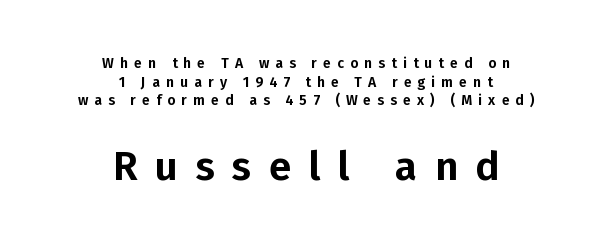
Typesetter's note — lower block bumped up in size, upper block left smaller. Characters follow at a spacing far wider than the type designer built in. The setting favours the middle, as headings and verse often do. The glyphs in this specimen are sans serif. A typesetter would call this leading conventional body-copy spacing.
